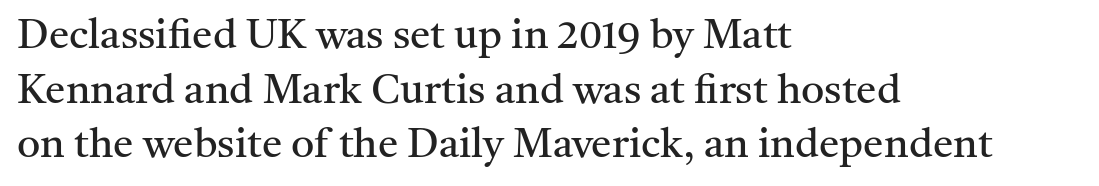
{"serif": "yes", "italic": "no", "bold": "no", "weight": "regular", "width": "normal", "stroke_contrast": "medium", "x_height": "medium", "monospaced": "no", "underline": "no", "align": "left", "line_spacing": "normal", "line_spacing_ratio": 1.33, "letter_spacing": "normal", "letter_spacing_em": 0.0, "glyph_px": 41}
